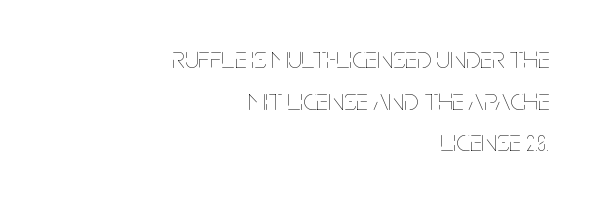
{"italic": "no", "bold": "no", "weight": "thin", "width": "condensed", "stroke_contrast": "low", "x_height": "large", "monospaced": "no", "underline": "no", "align": "right", "line_spacing": "normal", "line_spacing_ratio": 1.34, "letter_spacing": "normal", "letter_spacing_em": 0.0, "glyph_px": 31}
